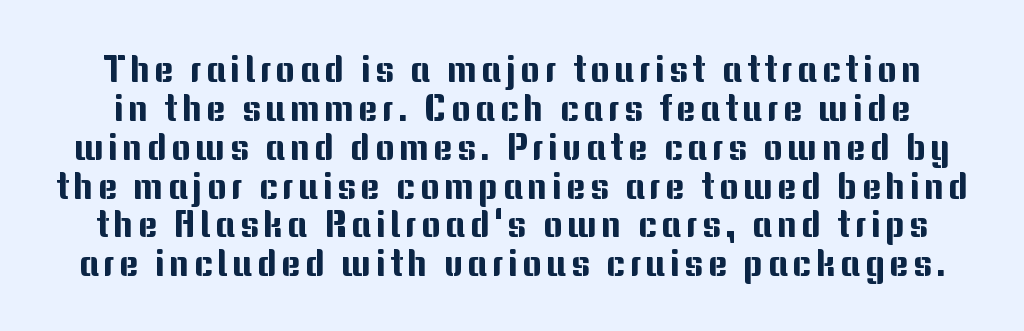
Q: Is the text italic (slanted)? A: No, it is upright.
Q: Is the typeface a serif or a sans-serif typeface? A: Sans-serif.
Q: Is the text underlined? A: No.
Q: Is the spacing between lines tight, normal or loose? A: Tight.
Q: Width (condensed, normal, or wide)? A: Normal.
Q: Stroke contrast? A: Medium.
Q: x-height? A: Medium.
Q: Monospaced? A: No.
